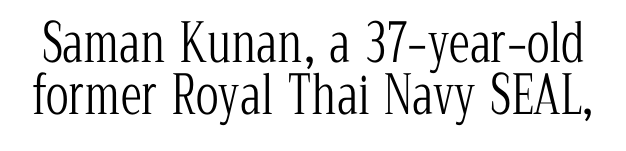
The image shows 53 px light, condensed serif type, upright; set tight line spacing (0.99x), normal letter spacing, not underlined; low stroke contrast and a medium x-height.
